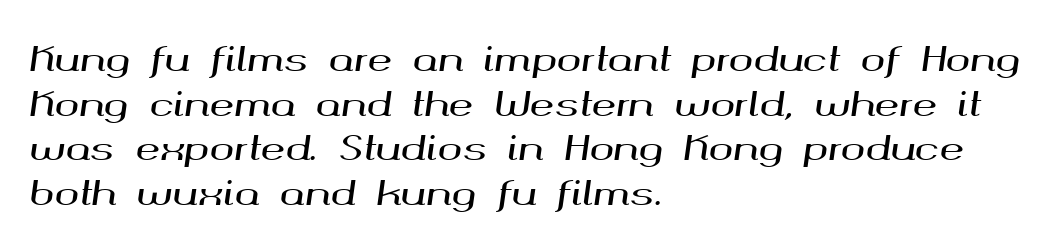
Q: Is the text italic (slanted)? A: Yes, it leans right by about 8 degrees.
Q: Is the text underlined? A: No.
Q: How is the paragraph aligned? A: Left-aligned.
Q: Is the spacing between letters normal or unusually wide? A: Normal.
Q: Is the spacing between lines tight, normal or loose? A: Normal.
Q: Width (condensed, normal, or wide)? A: Wide.
Q: Stroke contrast? A: Medium.
Q: x-height? A: Medium.
Q: Monospaced? A: No.
